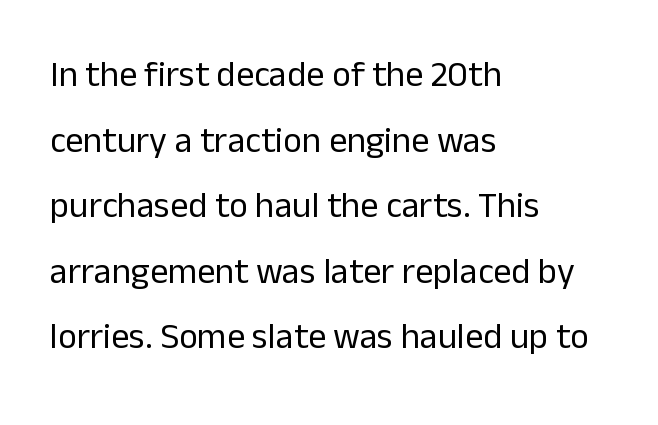
The image shows 36 px regular-weight sans-serif type, upright; set left-aligned, line spacing 1.82x, normal letter spacing, not underlined; low stroke contrast and a medium x-height.
